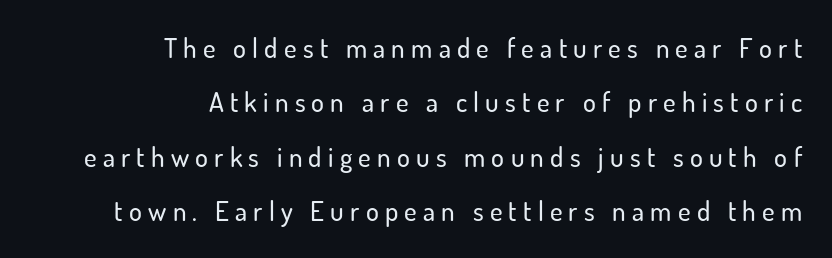
{"italic": "no", "underline": "no", "align": "right", "line_spacing": "loose", "line_spacing_ratio": 2.01, "letter_spacing": "wide", "letter_spacing_em": 0.23, "glyph_px": 27}
